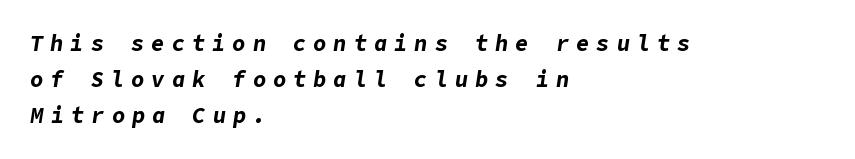
Teacher's note: observe the even left margin — that is flush-left alignment. This sample uses an oblique cut, with every glyph tilted off the vertical. Each word looks stretched out because of the extra space between its letters. Does the weight exceed regular? Yes, all the way to bold.
